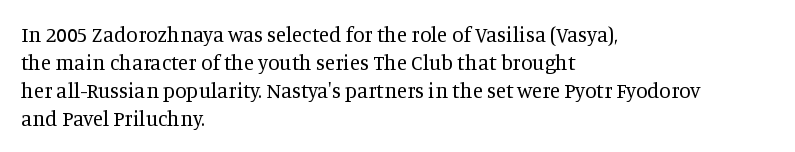
Q: Is the text bold? A: No.
Q: Is the text italic (slanted)? A: No, it is upright.
Q: Is the text underlined? A: No.
Q: How is the paragraph aligned? A: Left-aligned.
Q: Is the spacing between letters normal or unusually wide? A: Normal.
Q: Is the spacing between lines tight, normal or loose? A: Normal.
